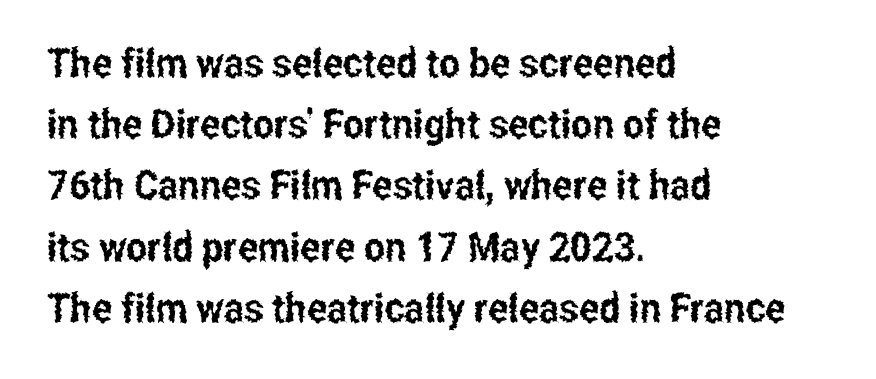
Q: Is the text italic (slanted)? A: No, it is upright.
Q: Is the typeface a serif or a sans-serif typeface? A: Sans-serif.
Q: Is the text underlined? A: No.
Q: How is the paragraph aligned? A: Left-aligned.
Q: Is the spacing between letters normal or unusually wide? A: Normal.
Q: Is the spacing between lines tight, normal or loose? A: Normal.
Q: Width (condensed, normal, or wide)? A: Condensed.
Q: Stroke contrast? A: Low.
Q: x-height? A: Medium.
Q: Monospaced? A: No.
